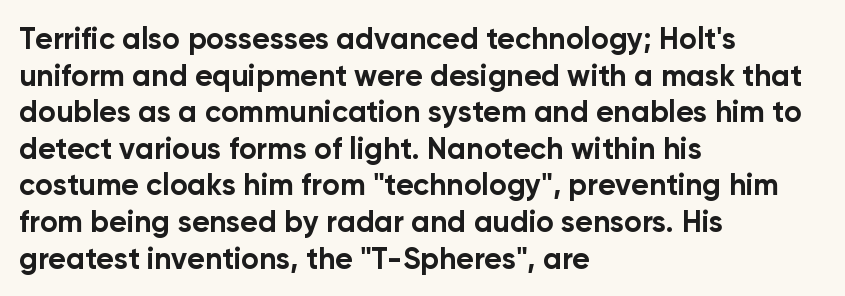
The image shows 30 px bold sans-serif type, upright; set left-aligned, line spacing 1.22x, normal letter spacing, not underlined; low stroke contrast and a medium x-height.
